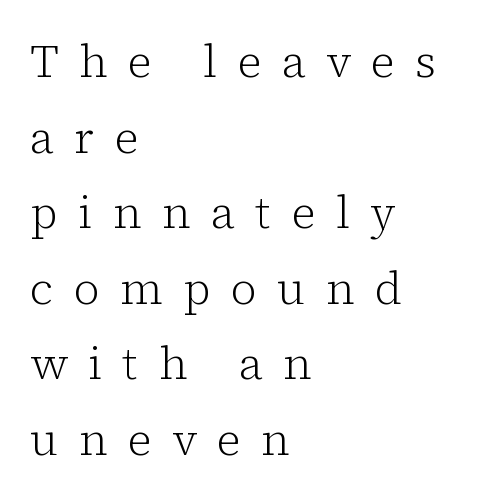
Every row of glyphs begins at an identical x-position on the left. No italicization has been applied; the sample stays upright. Each letter keeps its own natural width here, so spacing adapts to shape. The rendering uses a moderate line-height, typical for paragraphs. Look at the bottom of the vertical strokes: they flare into serifs here.
